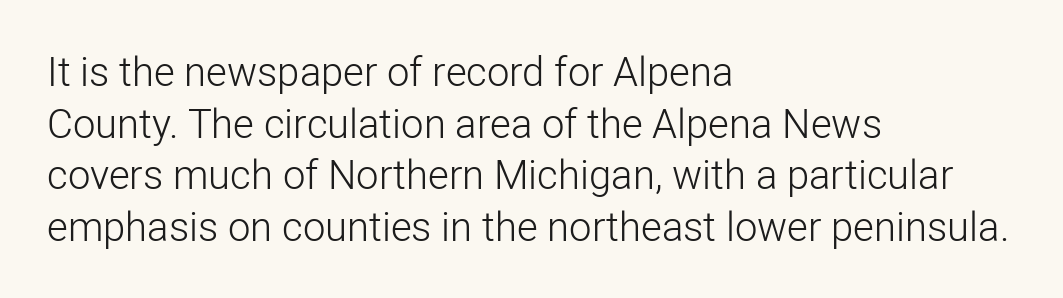
Q: Is the text bold? A: No.
Q: Is the text italic (slanted)? A: No, it is upright.
Q: Is the typeface a serif or a sans-serif typeface? A: Sans-serif.
Q: Is the text underlined? A: No.
Q: How is the paragraph aligned? A: Left-aligned.
Q: Is the spacing between letters normal or unusually wide? A: Normal.
Q: Is the spacing between lines tight, normal or loose? A: Normal.
Q: Width (condensed, normal, or wide)? A: Normal.
Q: Stroke contrast? A: Low.
Q: x-height? A: Medium.
Q: Monospaced? A: No.
